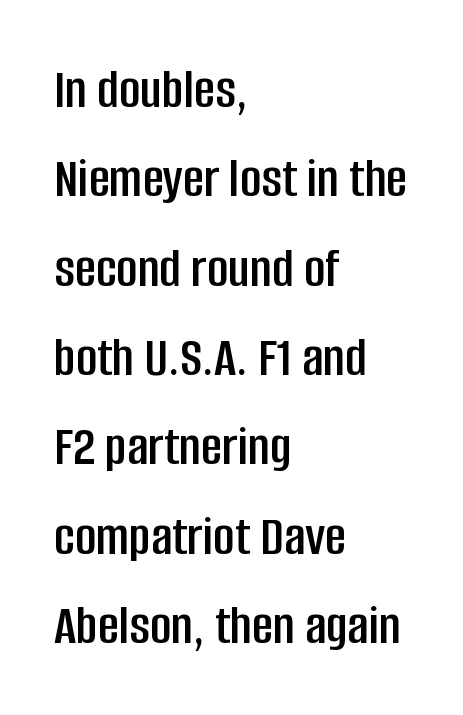
{"serif": "no", "italic": "no", "width": "condensed", "stroke_contrast": "low", "x_height": "large", "monospaced": "no", "underline": "no", "align": "left", "line_spacing": "normal", "line_spacing_ratio": 1.54, "letter_spacing": "normal", "letter_spacing_em": 0.0, "glyph_px": 58}
